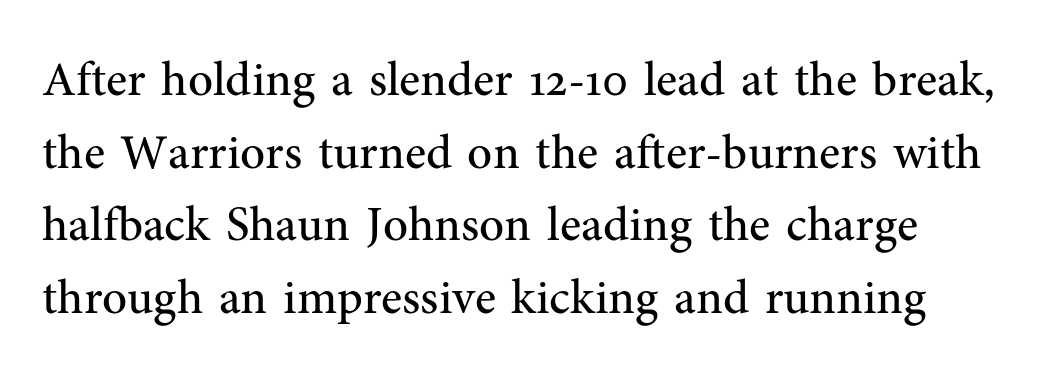
Q: Is the text bold? A: No.
Q: Is the text italic (slanted)? A: No, it is upright.
Q: Is the typeface a serif or a sans-serif typeface? A: Serif.
Q: Is the text underlined? A: No.
Q: Is the spacing between letters normal or unusually wide? A: Normal.
Q: Is the spacing between lines tight, normal or loose? A: Normal.
Q: Width (condensed, normal, or wide)? A: Normal.
Q: Stroke contrast? A: Medium.
Q: x-height? A: Medium.
Q: Monospaced? A: No.
